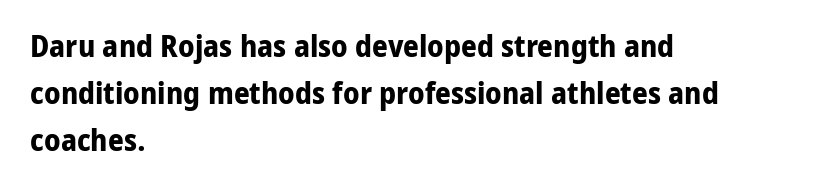
The image shows 31 px bold sans-serif type, upright; set left-aligned, normal line spacing (1.51x), normal letter spacing, not underlined; low stroke contrast and a medium x-height.
